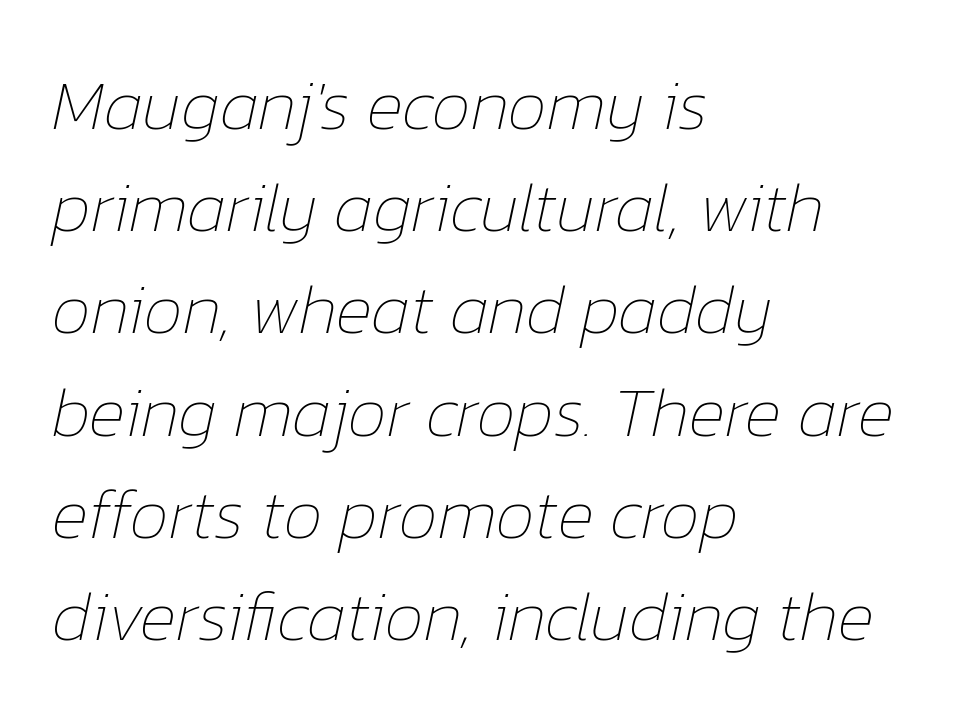
The image shows 70 px thin type, italic (leaning right); set left-aligned, normal line spacing (1.46x), normal letter spacing, not underlined; low stroke contrast and a medium x-height.
